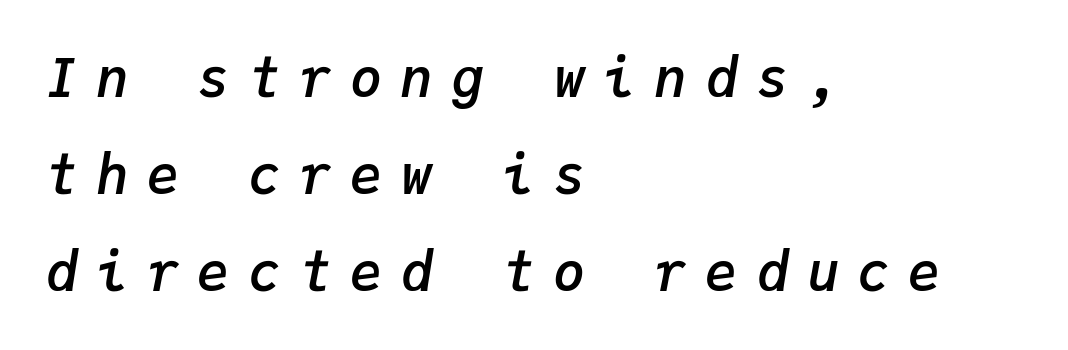
{"italic": "yes", "lean": "right", "slant_degrees": 9, "bold": "semi", "weight": "semibold", "width": "normal", "stroke_contrast": "low", "x_height": "medium", "monospaced": "yes", "underline": "no", "align": "left", "line_spacing_ratio": 1.8, "letter_spacing": "wide", "letter_spacing_em": 0.34, "glyph_px": 54}
